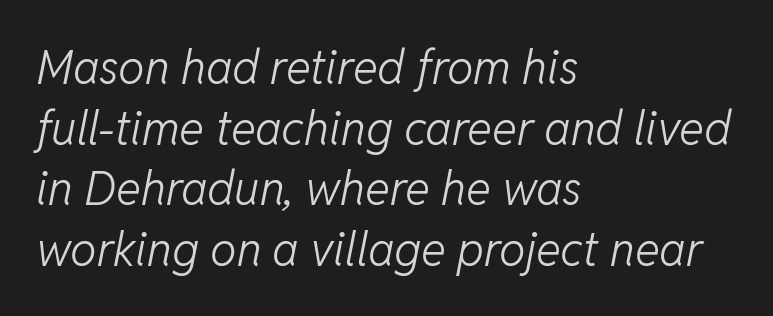
The image shows 47 px light type, italic (leaning right); set left-aligned, normal line spacing (1.29x), normal letter spacing, not underlined; low stroke contrast and a medium x-height.
